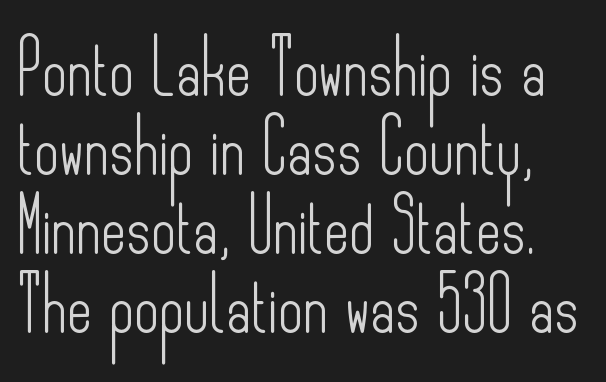
These lines are rendered in a variable-pitch font. It's the straight-up-and-down kind of type. Default kerning and tracking; the words read as compact shapes. Unmarked baselines from the first word to the last. Look at the bottom of the vertical strokes: they stop flat, with no serifs.
